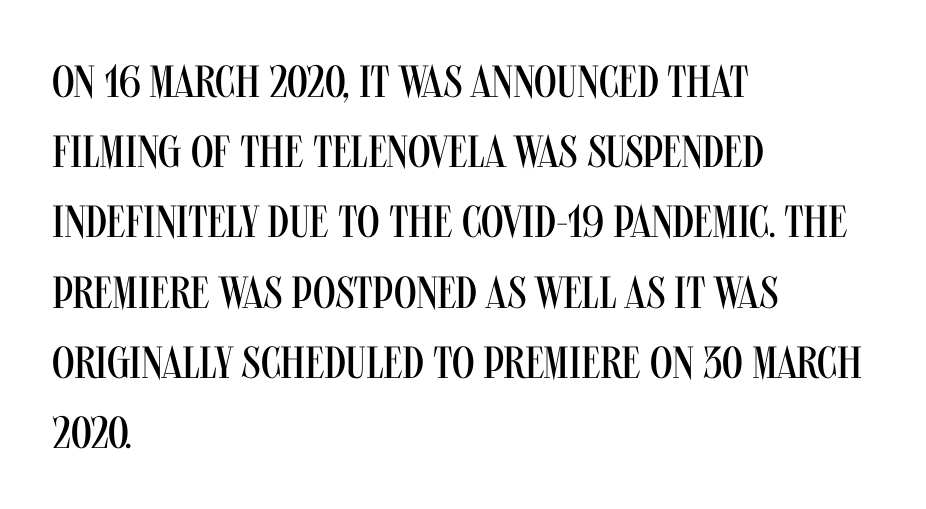
The image shows 45 px regular-weight, condensed sans-serif type, upright; set left-aligned, normal line spacing (1.56x), normal letter spacing, not underlined; medium stroke contrast and a large x-height.
